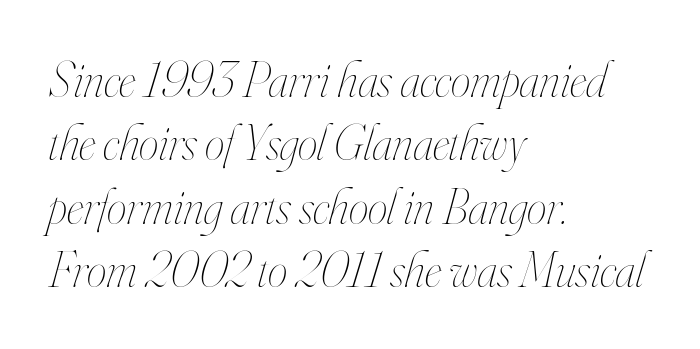
{"italic": "yes", "lean": "right", "slant_degrees": 16, "bold": "no", "weight": "thin", "width": "condensed", "stroke_contrast": "high", "x_height": "small", "monospaced": "no", "underline": "no", "align": "left", "line_spacing": "normal", "line_spacing_ratio": 1.27, "letter_spacing": "normal", "letter_spacing_em": 0.0, "glyph_px": 50}
